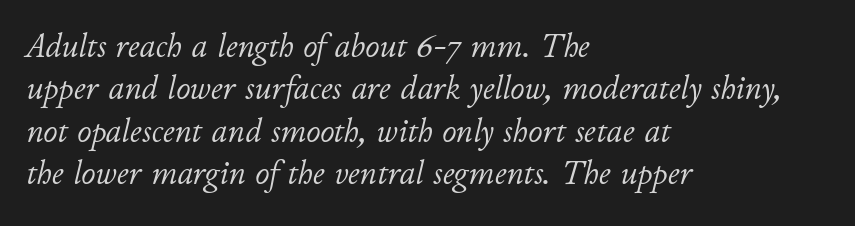
Q: Is the text bold? A: No.
Q: Is the text italic (slanted)? A: Yes, it leans right by about 11 degrees.
Q: Is the text underlined? A: No.
Q: How is the paragraph aligned? A: Left-aligned.
Q: Is the spacing between letters normal or unusually wide? A: Normal.
Q: Width (condensed, normal, or wide)? A: Normal.
Q: Stroke contrast? A: Low.
Q: x-height? A: Small.
Q: Monospaced? A: No.
